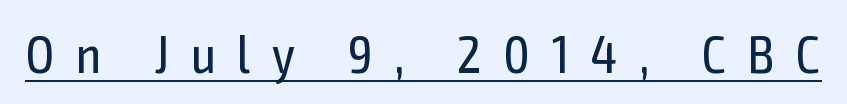
The tracking reads as deliberately expanded to a designer's eye. This sample uses a sans-serif face. Each letter keeps its own natural width here, so spacing adapts to shape. Compared with a typical body face, this is equally light or lighter still.
